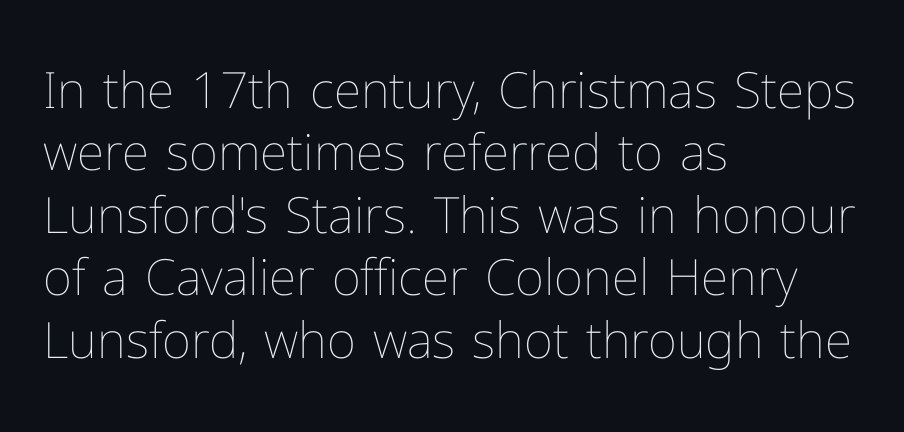
{"italic": "no", "bold": "no", "weight": "thin", "width": "normal", "stroke_contrast": "low", "x_height": "medium", "monospaced": "no", "underline": "no", "align": "left", "line_spacing": "normal", "line_spacing_ratio": 1.25, "letter_spacing": "normal", "letter_spacing_em": 0.0, "glyph_px": 50}
